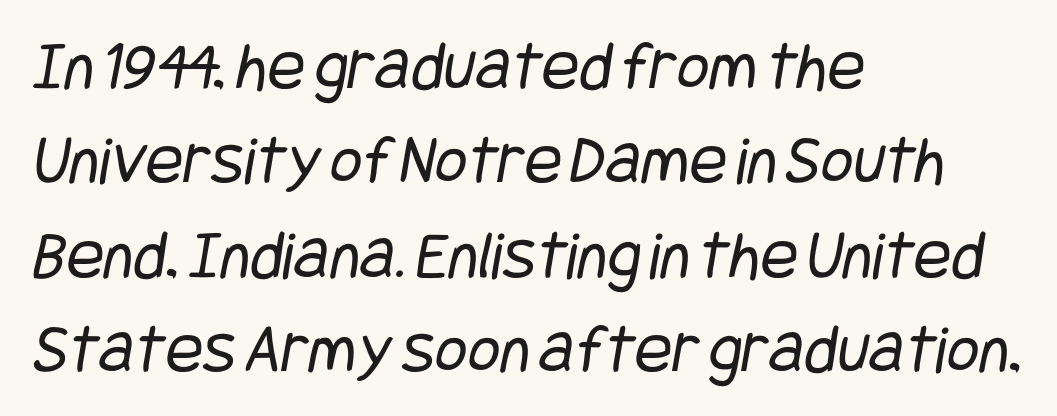
In terms of letterform style, serifs are entirely absent. Line spacing here is normal. The characters are drawn with everyday or finer stroke widths. Each line starts at the same left margin while the right side varies. What stands out about the letter spacing? Nothing — it is the standard amount.
